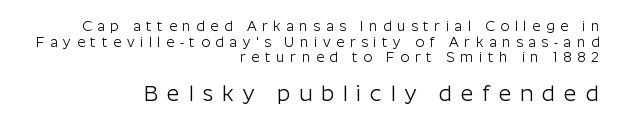
{"italic": "no", "bold": "no", "underline": "no", "align": "right", "line_spacing": "tight", "line_spacing_ratio": 1.11, "letter_spacing": "wide", "letter_spacing_em": 0.4, "larger_block": "second", "size_ratio": 1.57, "glyph_px": 22}
